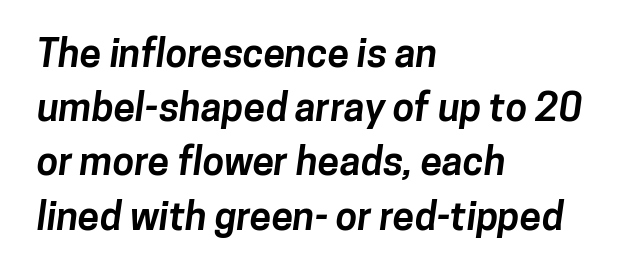
Q: Is the text bold? A: Yes.
Q: Is the typeface a serif or a sans-serif typeface? A: Sans-serif.
Q: Is the text underlined? A: No.
Q: How is the paragraph aligned? A: Left-aligned.
Q: Is the spacing between letters normal or unusually wide? A: Normal.
Q: Is the spacing between lines tight, normal or loose? A: Normal.
Q: Width (condensed, normal, or wide)? A: Normal.
Q: Stroke contrast? A: Low.
Q: x-height? A: Medium.
Q: Monospaced? A: No.
